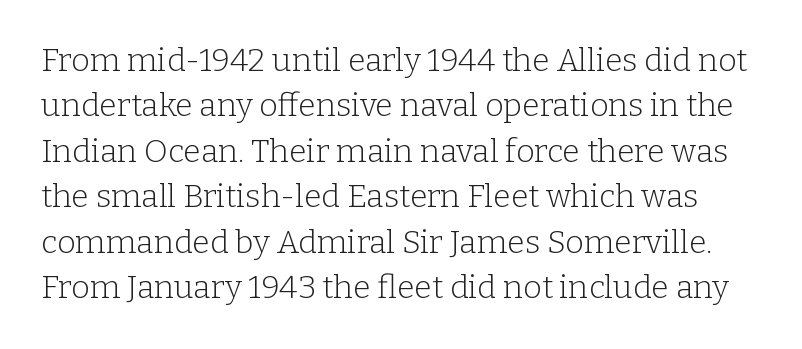
Q: Is the text bold? A: No.
Q: Is the text italic (slanted)? A: No, it is upright.
Q: Is the typeface a serif or a sans-serif typeface? A: Serif.
Q: Is the text underlined? A: No.
Q: Is the spacing between letters normal or unusually wide? A: Normal.
Q: Is the spacing between lines tight, normal or loose? A: Normal.
Q: Width (condensed, normal, or wide)? A: Normal.
Q: Stroke contrast? A: Low.
Q: x-height? A: Medium.
Q: Monospaced? A: No.
